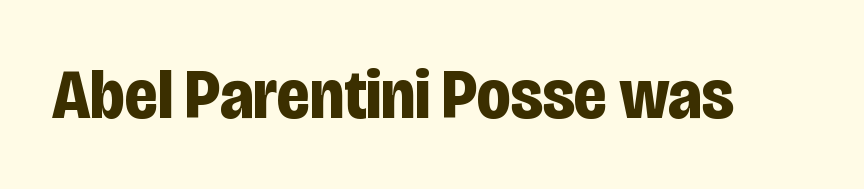
{"serif": "no", "italic": "no", "bold": "yes", "weight": "bold", "width": "condensed", "stroke_contrast": "low", "x_height": "large", "monospaced": "no", "underline": "no", "letter_spacing": "normal", "letter_spacing_em": 0.0, "glyph_px": 70}
